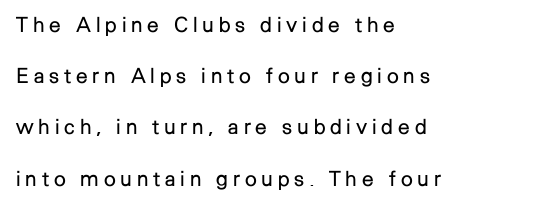
Anything drawn beneath the words? Only blank space. The characters are drawn with everyday or finer stroke widths. Compared with typical body copy, the letter spacing here is much looser. The vertical gap from one line to the next is large. Unlike italic type, these characters show no tilt at all. Leftover space on each line is placed entirely after the last word.
